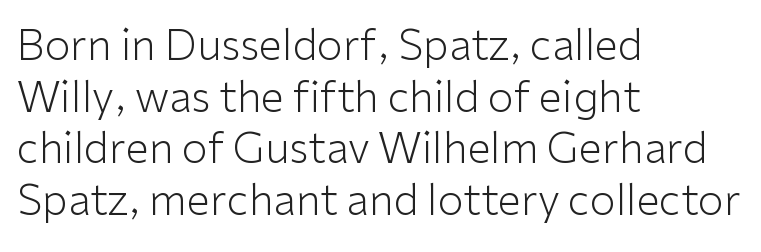
Q: Is the text bold? A: No.
Q: Is the text italic (slanted)? A: No, it is upright.
Q: Is the typeface a serif or a sans-serif typeface? A: Sans-serif.
Q: Is the text underlined? A: No.
Q: How is the paragraph aligned? A: Left-aligned.
Q: Is the spacing between letters normal or unusually wide? A: Normal.
Q: Width (condensed, normal, or wide)? A: Normal.
Q: Stroke contrast? A: Low.
Q: x-height? A: Medium.
Q: Monospaced? A: No.
